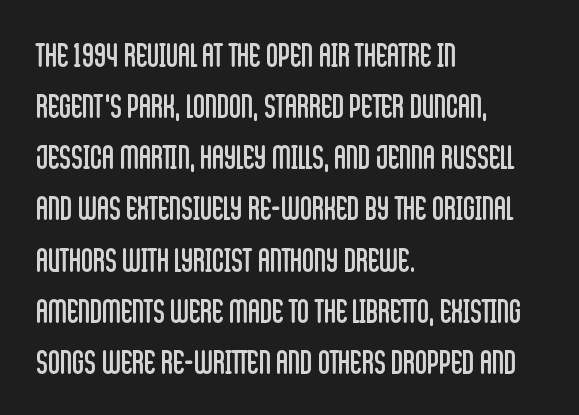
{"serif": "no", "italic": "no", "bold": "no", "weight": "regular", "width": "condensed", "stroke_contrast": "low", "x_height": "large", "monospaced": "no", "underline": "no", "align": "left", "line_spacing": "normal", "line_spacing_ratio": 1.55, "letter_spacing": "normal", "letter_spacing_em": 0.0, "glyph_px": 33}
